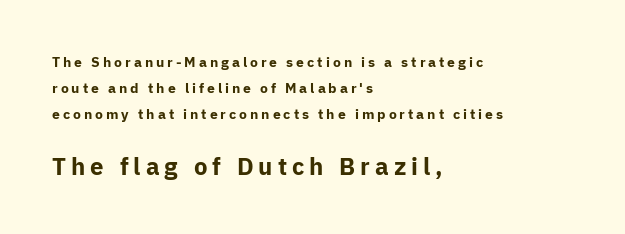
{"italic": "no", "bold": "yes", "underline": "no", "align": "left", "line_spacing_ratio": 1.87, "letter_spacing": "wide", "letter_spacing_em": 0.21, "larger_block": "second", "size_ratio": 1.71, "glyph_px": 24}
